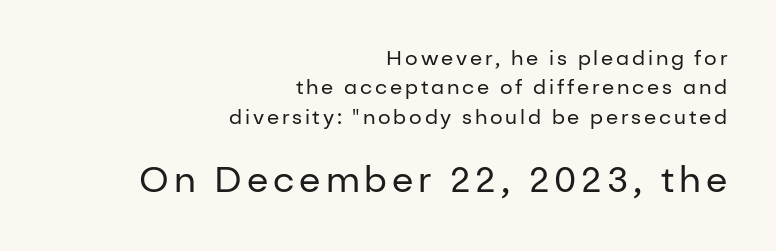
Q: Is the text bold? A: No.
Q: Is the text italic (slanted)? A: No, it is upright.
Q: Is the typeface a serif or a sans-serif typeface? A: Sans-serif.
Q: Is the text underlined? A: No.
Q: How is the paragraph aligned? A: Right-aligned.
Q: Is the spacing between lines tight, normal or loose? A: Normal.
Q: Which block of text is set in a larger size, the first (top) or the second (bottom)? A: The second (bottom) one.
Q: Width (condensed, normal, or wide)? A: Normal.
Q: Stroke contrast? A: Low.
Q: x-height? A: Medium.
Q: Monospaced? A: No.
